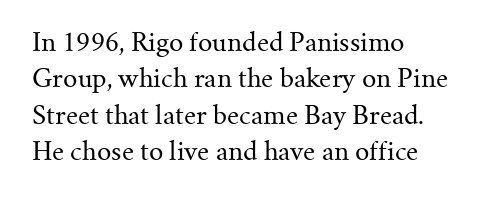
In terms of posture, this sample is upright. The passage shown has conventional tracking throughout. The zone under the glyphs is completely vacant. The lines are quadded left. These glyphs show unthickened strokes, regular width or finer. Rows of type keep a routine distance in the vertical direction.
